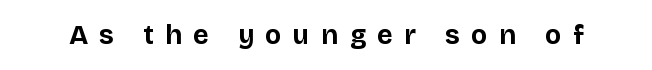
When letters stand straight like this, we call the style roman or upright. The gaps between neighbouring characters are conspicuously large. These lines carry a lot of weight — the face is fully bold. The zone under the glyphs is completely vacant.
